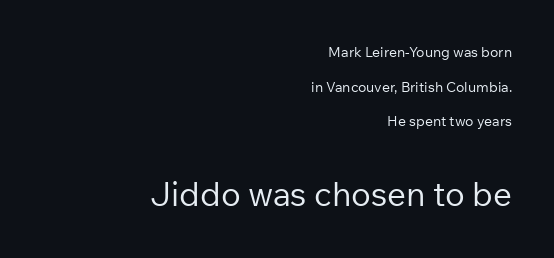
Is the letter spacing exaggerated? No — it looks like the ordinary default. Caption: upper text group reduced, lower text group enlarged. Compared with a flush-left layout, this one pins lines to the opposite, right side. Serifs: no, the terminals of the letterforms are clean. Counters stay open thanks to moderate or lighter strokes. The passage shown is typed in a proportional face where columns would drift.
